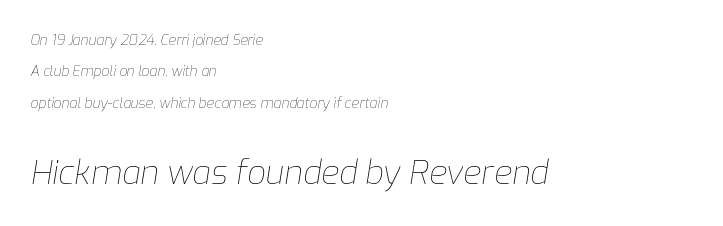
The image shows 33 px thin type, italic (leaning right); set left-aligned, loose line spacing (2.24x), normal letter spacing, not underlined; the second (bottom) block is 2.36x larger; low stroke contrast and a medium x-height.
